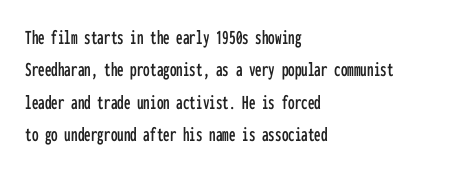
Q: Is the text italic (slanted)? A: No, it is upright.
Q: Is the text underlined? A: No.
Q: How is the paragraph aligned? A: Left-aligned.
Q: Is the spacing between letters normal or unusually wide? A: Normal.
Q: Is the spacing between lines tight, normal or loose? A: Normal.
